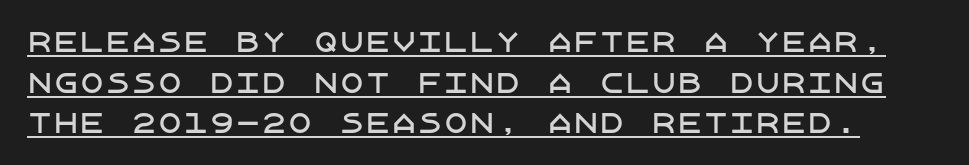
{"italic": "no", "underline": "yes", "line_spacing": "normal", "line_spacing_ratio": 1.56, "letter_spacing": "normal", "letter_spacing_em": 0.0, "glyph_px": 26}
